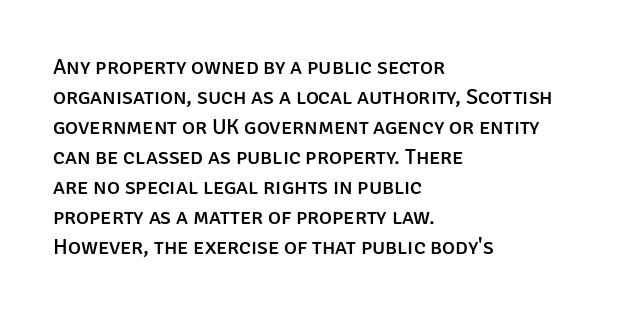
{"italic": "no", "underline": "no", "align": "left", "line_spacing": "normal", "line_spacing_ratio": 1.36, "letter_spacing": "normal", "letter_spacing_em": 0.0, "glyph_px": 22}
